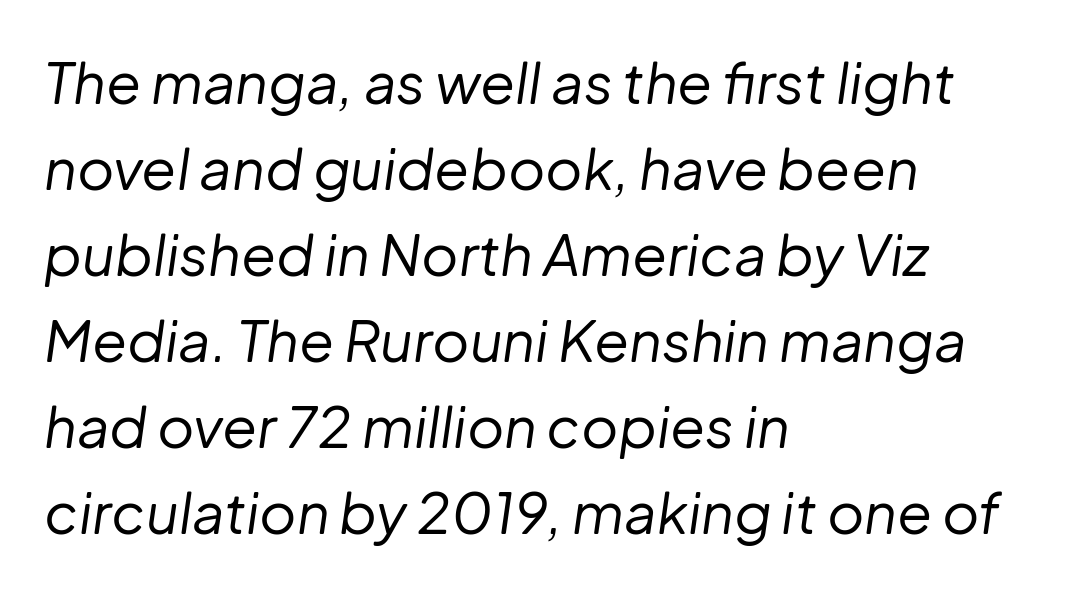
{"italic": "yes", "lean": "right", "slant_degrees": 8, "bold": "no", "weight": "regular", "width": "normal", "stroke_contrast": "low", "x_height": "medium", "monospaced": "no", "underline": "no", "align": "left", "line_spacing": "normal", "line_spacing_ratio": 1.51, "letter_spacing": "normal", "letter_spacing_em": 0.0, "glyph_px": 57}
